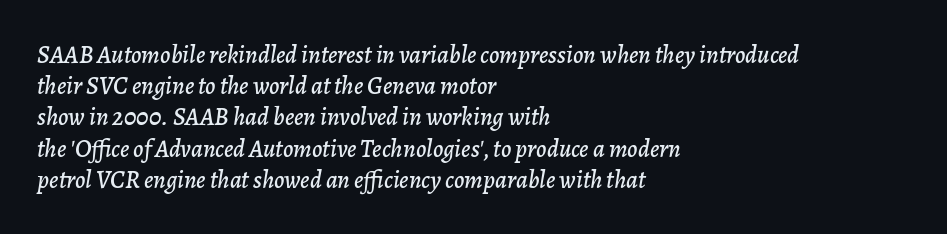
Q: Is the text italic (slanted)? A: Yes, it leans right by about 7 degrees.
Q: Is the text underlined? A: No.
Q: How is the paragraph aligned? A: Left-aligned.
Q: Is the spacing between letters normal or unusually wide? A: Normal.
Q: Is the spacing between lines tight, normal or loose? A: Normal.
